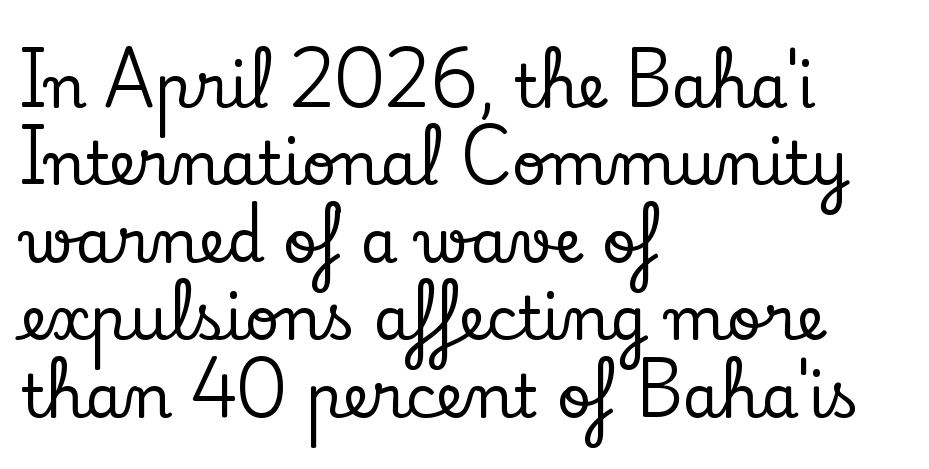
{"italic": "no", "width": "normal", "stroke_contrast": "low", "x_height": "small", "monospaced": "no", "underline": "no", "align": "left", "line_spacing": "normal", "line_spacing_ratio": 1.29, "letter_spacing": "normal", "letter_spacing_em": 0.0, "glyph_px": 60}
